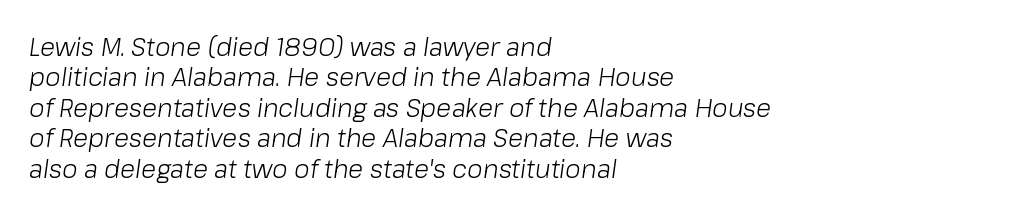
Q: Is the text bold? A: No.
Q: Is the text italic (slanted)? A: Yes, it leans right by about 8 degrees.
Q: Is the text underlined? A: No.
Q: How is the paragraph aligned? A: Left-aligned.
Q: Is the spacing between letters normal or unusually wide? A: Normal.
